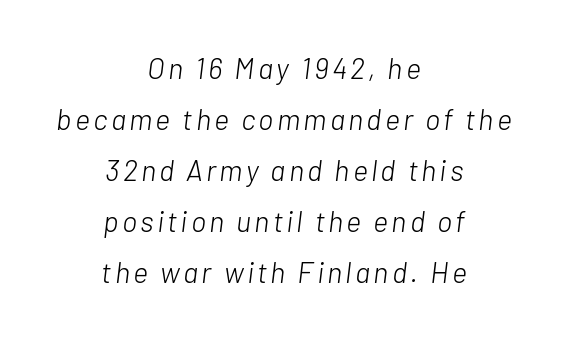
Q: Is the text bold? A: No.
Q: Is the text italic (slanted)? A: Yes, it leans right by about 7 degrees.
Q: Is the text underlined? A: No.
Q: How is the paragraph aligned? A: Centered.
Q: Width (condensed, normal, or wide)? A: Normal.
Q: Stroke contrast? A: Low.
Q: x-height? A: Medium.
Q: Monospaced? A: No.
